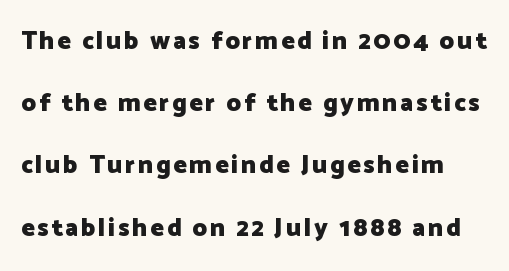
{"italic": "no", "bold": "yes", "underline": "no", "line_spacing": "loose", "line_spacing_ratio": 2.49, "glyph_px": 25}
